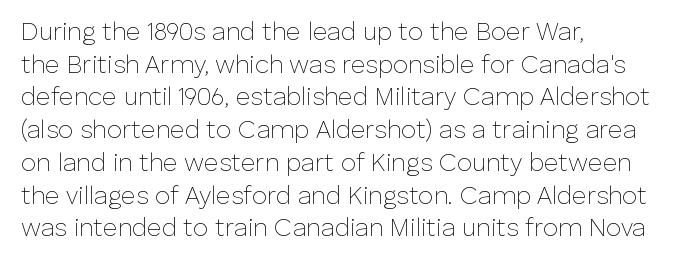
{"italic": "no", "bold": "no", "underline": "no", "align": "left", "line_spacing": "normal", "line_spacing_ratio": 1.31, "letter_spacing": "normal", "letter_spacing_em": 0.0, "glyph_px": 25}
